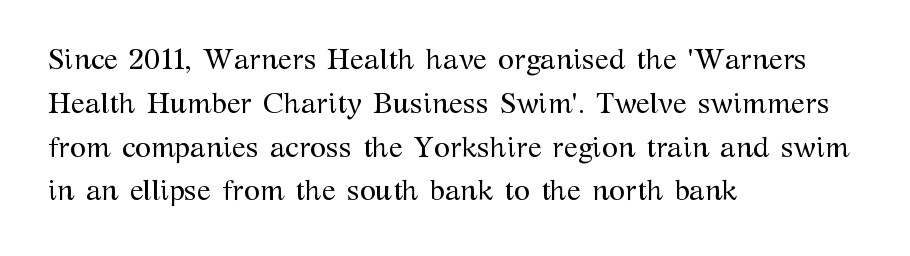
{"serif": "yes", "italic": "no", "bold": "no", "weight": "regular", "width": "normal", "stroke_contrast": "medium", "x_height": "medium", "monospaced": "no", "underline": "no", "align": "left", "line_spacing": "normal", "line_spacing_ratio": 1.51, "letter_spacing": "normal", "letter_spacing_em": 0.0, "glyph_px": 29}
